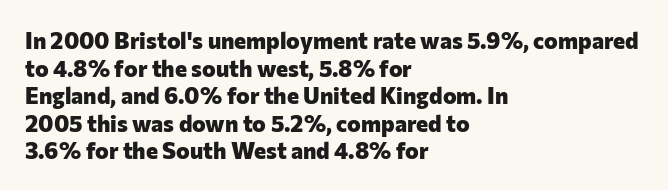
Q: Is the text bold? A: Yes.
Q: Is the text italic (slanted)? A: No, it is upright.
Q: Is the text underlined? A: No.
Q: How is the paragraph aligned? A: Left-aligned.
Q: Is the spacing between letters normal or unusually wide? A: Normal.
